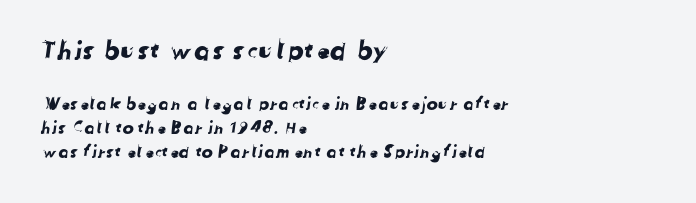
{"underline": "no", "align": "left", "line_spacing": "normal", "line_spacing_ratio": 1.4, "letter_spacing": "normal", "letter_spacing_em": 0.0, "larger_block": "first", "size_ratio": 1.53, "glyph_px": 26}
